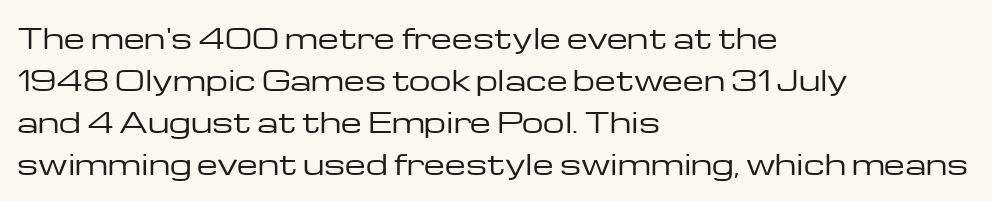
Each new line begins a customary step beneath the previous one. The passage shown is not underscored anywhere. Weight: not bold — regular or lighter. Nope, not italic — everything's standing straight. A classic flush-left, rag-right setting is used for this passage.
